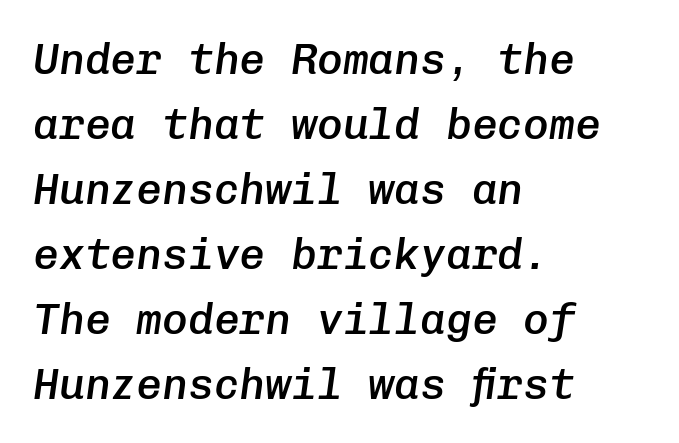
Q: Is the text bold? A: Semi-bold.
Q: Is the text italic (slanted)? A: Yes, it leans right by about 8 degrees.
Q: Is the text underlined? A: No.
Q: How is the paragraph aligned? A: Left-aligned.
Q: Is the spacing between letters normal or unusually wide? A: Normal.
Q: Is the spacing between lines tight, normal or loose? A: Normal.
Q: Width (condensed, normal, or wide)? A: Normal.
Q: Stroke contrast? A: Low.
Q: x-height? A: Medium.
Q: Monospaced? A: Yes.
